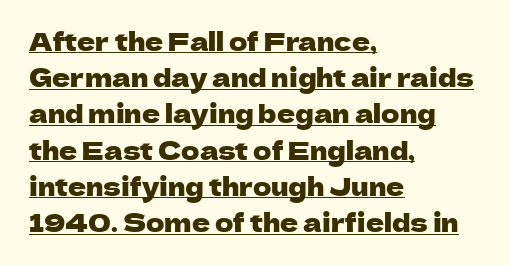
Teacher's note: observe the even left margin — that is flush-left alignment. There is no visible air inserted between adjacent glyphs. Upright lettering throughout. Horizontal bands of white between lines are of average thickness. The sample's only ornament is a line tracing under the words.
